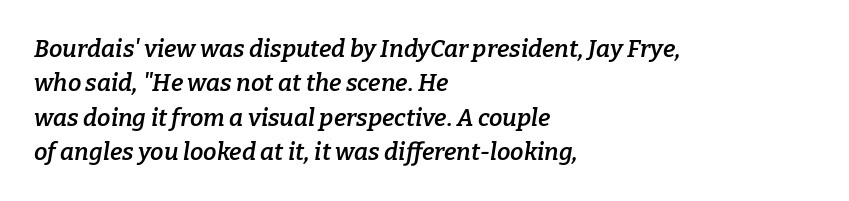
Q: Is the text bold? A: Semi-bold.
Q: Is the text italic (slanted)? A: Yes, it leans right by about 9 degrees.
Q: Is the text underlined? A: No.
Q: How is the paragraph aligned? A: Left-aligned.
Q: Is the spacing between letters normal or unusually wide? A: Normal.
Q: Is the spacing between lines tight, normal or loose? A: Normal.
